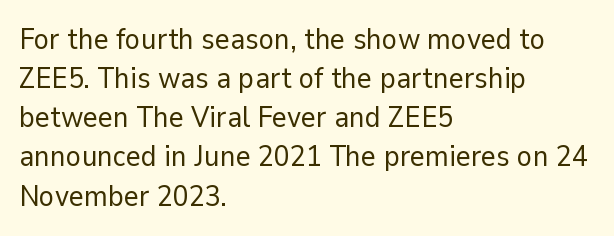
The lettering holds an erect, upright posture throughout. The letterforms sit at book weight or below. The text was rendered using a sans face with plain stroke endings. Underlining? Definitely not there. Vertical spacing — default.
